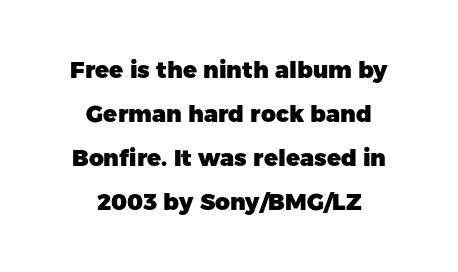
The image shows 23 px bold type, upright; set centered, loose line spacing (1.92x), normal letter spacing, not underlined.
